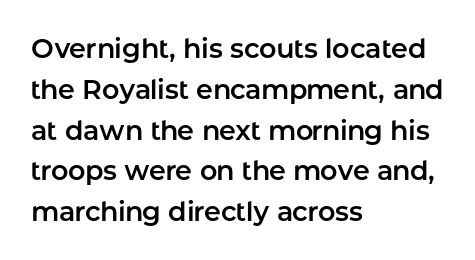
The typography opts for an upright posture over an oblique one. Descenders hang freely into open space. The rag falls on the right side of this text block. No extra tracking has been applied to these lines. Does the leading feel generous? No, just average.
